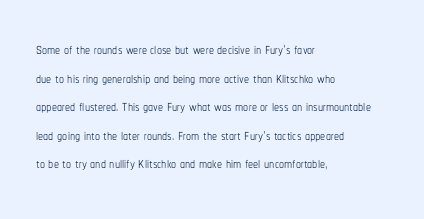
Honestly, the letter spacing is just normal — you wouldn't notice it. Every row of glyphs begins at an identical x-position on the left. The lettering holds an erect, upright posture throughout. A typesetter would call this leading conventional body-copy spacing.
